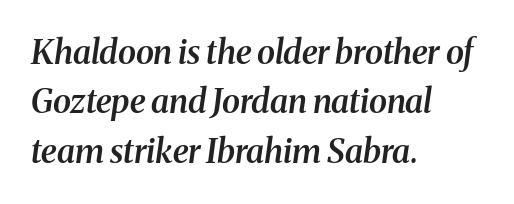
Typeset ragged right — the left edge is the straight one. The face used here is proportionally spaced, like ordinary book or web type. Letterform terminals end in serifs throughout the passage. Looking at the ascenders, they clearly lean.
